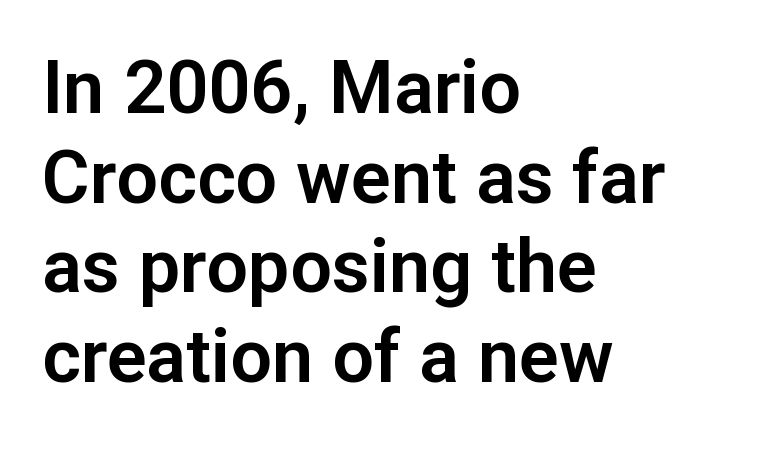
Q: Is the text italic (slanted)? A: No, it is upright.
Q: Is the typeface a serif or a sans-serif typeface? A: Sans-serif.
Q: Is the text underlined? A: No.
Q: How is the paragraph aligned? A: Left-aligned.
Q: Is the spacing between letters normal or unusually wide? A: Normal.
Q: Width (condensed, normal, or wide)? A: Normal.
Q: Stroke contrast? A: Low.
Q: x-height? A: Medium.
Q: Monospaced? A: No.
